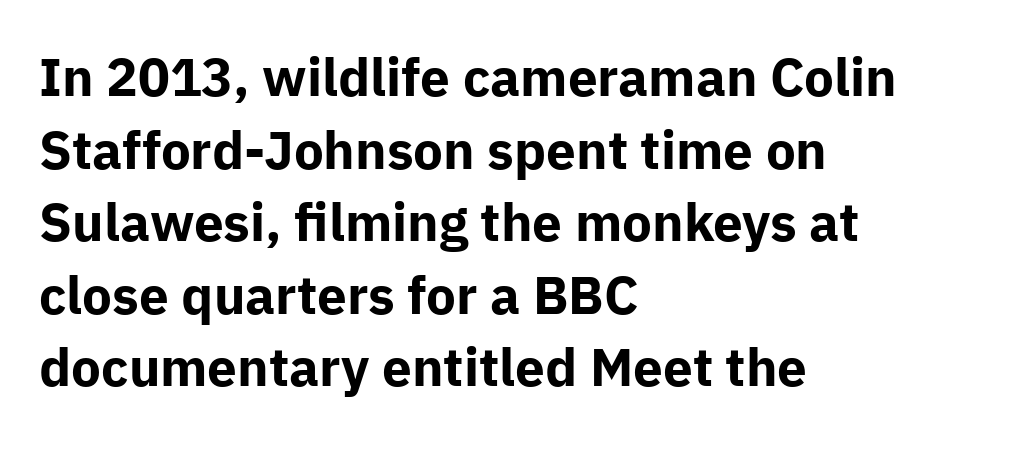
The image shows 53 px bold sans-serif type, upright; set left-aligned, normal line spacing (1.37x), normal letter spacing, not underlined; low stroke contrast and a medium x-height.
